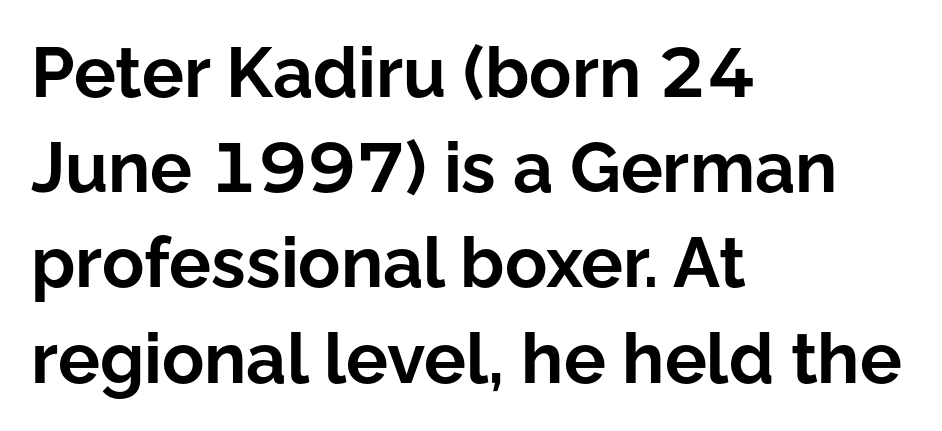
Is this a fixed-width face? No — the glyphs have proportional, varying widths. I'd call this a sans setting — the letters go barefoot. Quick note: underline off. Style check: upright. Summary of vertical rhythm: regular, with standard interline spacing.
